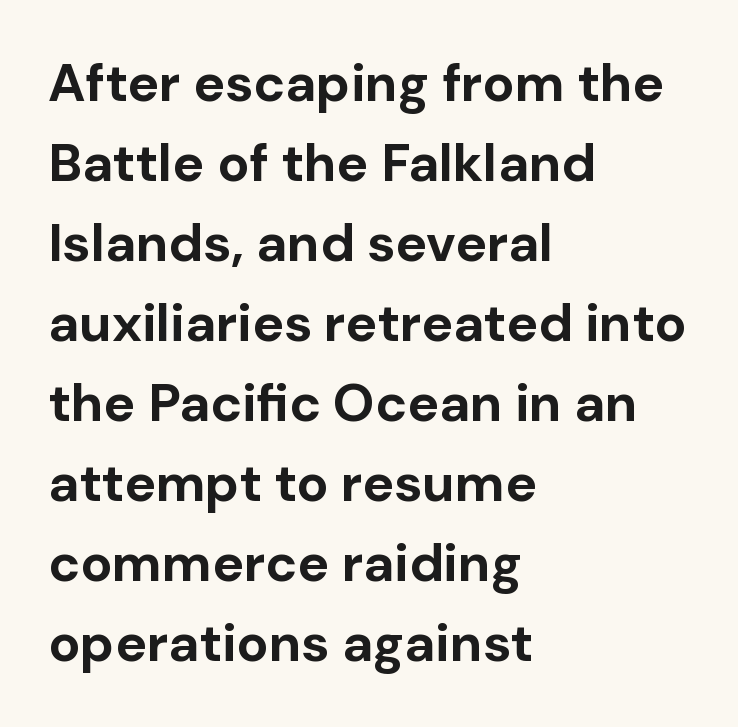
Q: Is the text bold? A: Yes.
Q: Is the text italic (slanted)? A: No, it is upright.
Q: Is the typeface a serif or a sans-serif typeface? A: Sans-serif.
Q: Is the text underlined? A: No.
Q: How is the paragraph aligned? A: Left-aligned.
Q: Is the spacing between letters normal or unusually wide? A: Normal.
Q: Is the spacing between lines tight, normal or loose? A: Normal.
Q: Width (condensed, normal, or wide)? A: Normal.
Q: Stroke contrast? A: Low.
Q: x-height? A: Medium.
Q: Monospaced? A: No.
